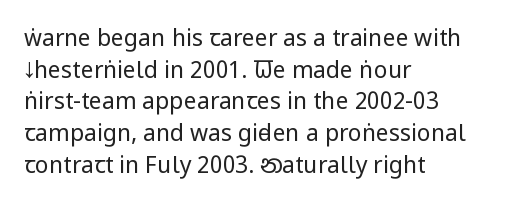
{"italic": "no", "bold": "no", "underline": "no", "align": "left", "line_spacing": "normal", "line_spacing_ratio": 1.38, "letter_spacing": "normal", "letter_spacing_em": 0.0, "glyph_px": 23}
